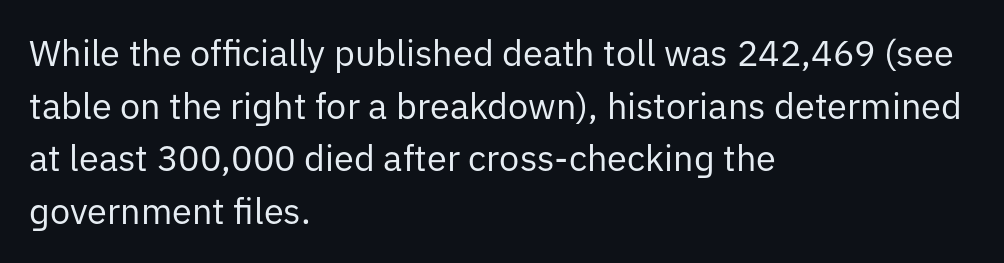
{"serif": "no", "italic": "no", "bold": "no", "weight": "regular", "width": "normal", "stroke_contrast": "low", "x_height": "medium", "monospaced": "no", "underline": "no", "align": "left", "line_spacing": "normal", "line_spacing_ratio": 1.46, "letter_spacing": "normal", "letter_spacing_em": 0.0, "glyph_px": 36}
